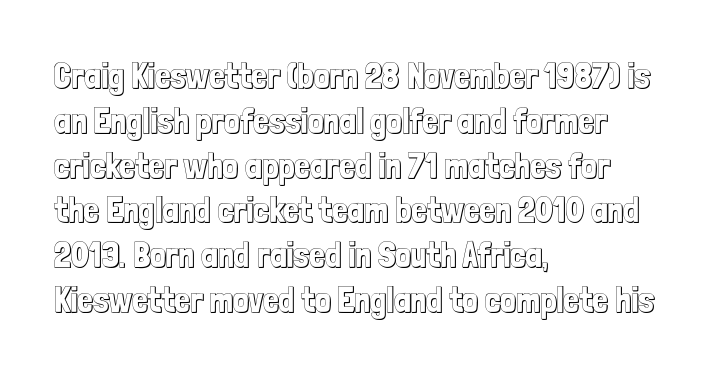
Q: Is the text italic (slanted)? A: No, it is upright.
Q: Is the text underlined? A: No.
Q: How is the paragraph aligned? A: Left-aligned.
Q: Is the spacing between letters normal or unusually wide? A: Normal.
Q: Is the spacing between lines tight, normal or loose? A: Normal.
Q: Width (condensed, normal, or wide)? A: Condensed.
Q: x-height? A: Medium.
Q: Monospaced? A: No.
